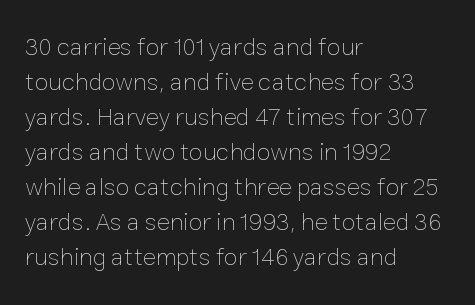
The image shows 25 px text type, upright; set left-aligned, normal line spacing (1.4x), normal letter spacing, not underlined.
